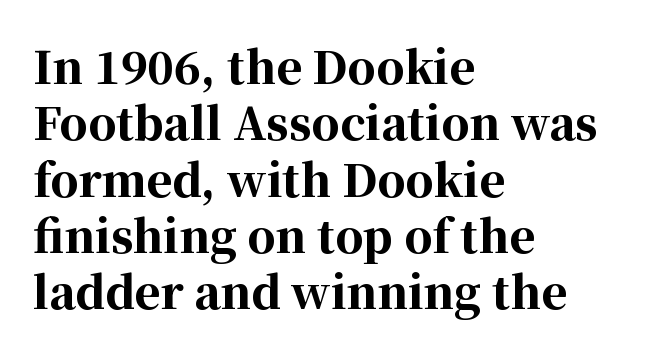
The image shows 44 px bold serif type, upright; set left-aligned, normal line spacing (1.28x), normal letter spacing, not underlined; high stroke contrast and a medium x-height.
